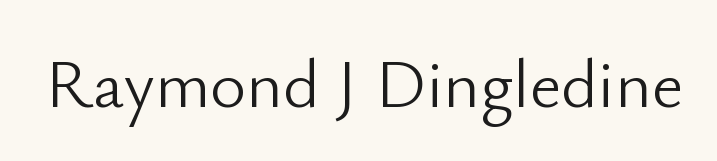
The image shows 69 px light sans-serif type, upright; set normal letter spacing, not underlined; low stroke contrast and a small x-height.
